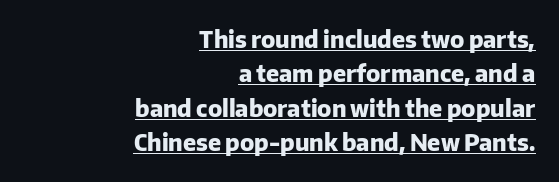
{"italic": "no", "bold": "yes", "underline": "yes", "align": "right", "line_spacing": "normal", "line_spacing_ratio": 1.5, "letter_spacing": "normal", "letter_spacing_em": 0.0, "glyph_px": 23}
